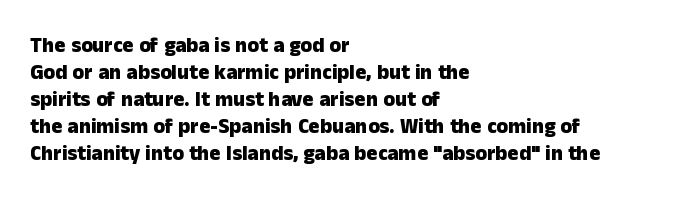
The image shows 21 px bold type, upright; set left-aligned, normal line spacing (1.29x), normal letter spacing, not underlined.
